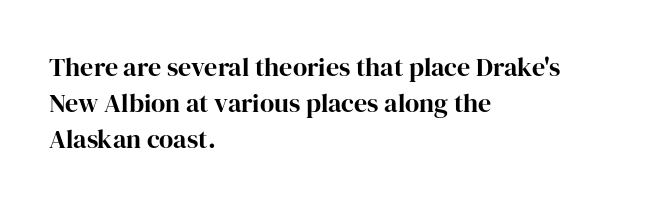
The image shows 26 px text type, upright; set left-aligned, normal line spacing (1.39x), normal letter spacing, not underlined.
